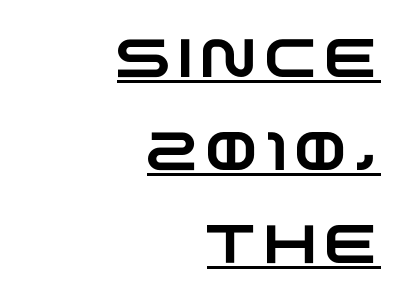
Glance below the letters and you will spot a drawn line. Spacing verdict: proportional, widths tailored to each character. Layout note: lines flush right. Unlike a traditional serif, this face leaves its strokes unadorned.
